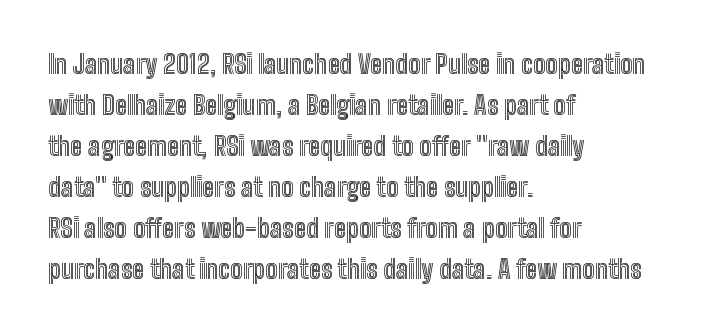
The image shows 26 px text type, upright; set left-aligned, normal line spacing (1.58x), normal letter spacing, not underlined.
